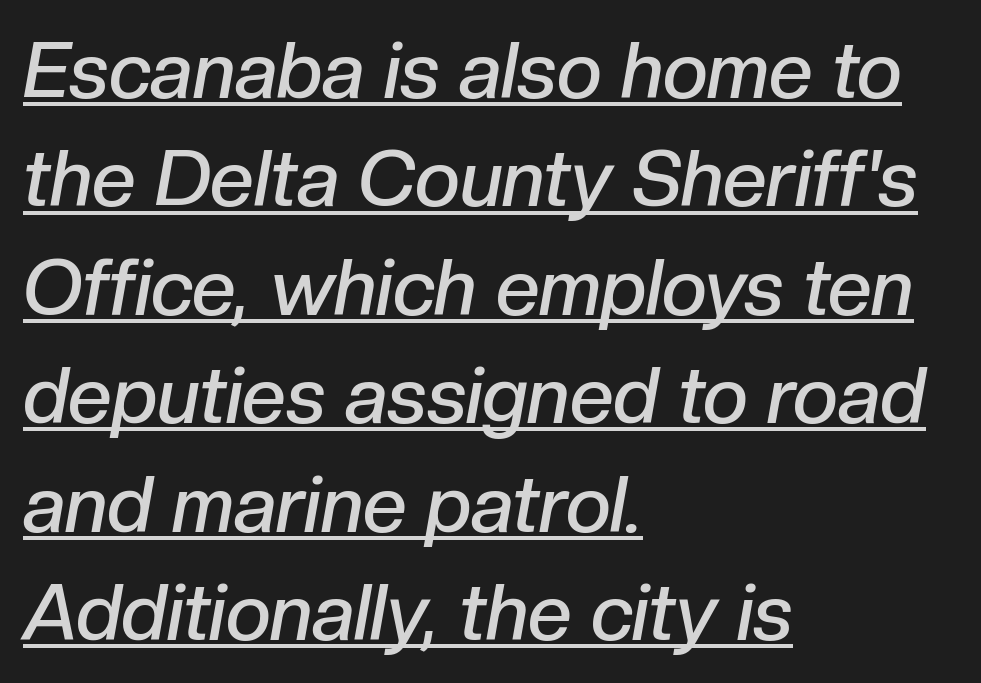
{"italic": "yes", "lean": "right", "slant_degrees": 10, "bold": "semi", "weight": "semibold", "width": "normal", "stroke_contrast": "low", "x_height": "medium", "monospaced": "no", "underline": "yes", "align": "left", "line_spacing": "normal", "line_spacing_ratio": 1.39, "letter_spacing": "normal", "letter_spacing_em": 0.0, "glyph_px": 78}
